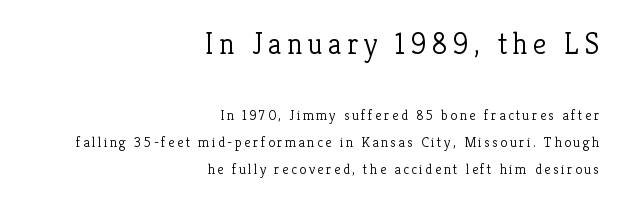
The image shows 30 px light serif type, upright; set right-aligned, loose line spacing (1.93x), not underlined; the first (top) block is 2.14x larger; low stroke contrast and a medium x-height.
